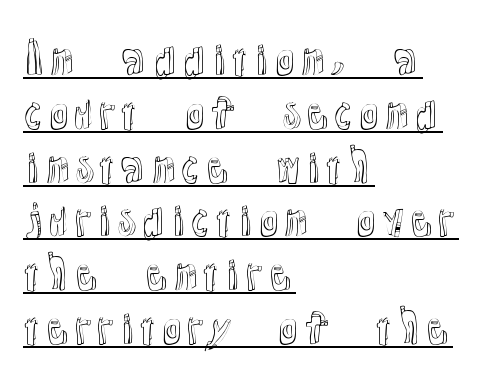
{"italic": "no", "width": "normal", "x_height": "medium", "monospaced": "no", "underline": "yes", "align": "left", "line_spacing": "normal", "line_spacing_ratio": 1.28, "letter_spacing": "normal", "letter_spacing_em": 0.0, "glyph_px": 42}
